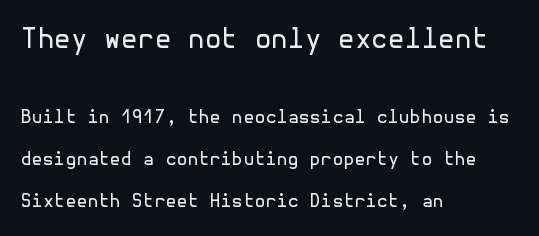
The image shows 27 px text type, upright; set left-aligned, loose line spacing (2.32x), normal letter spacing, not underlined; the first (top) block is 1.5x larger.
